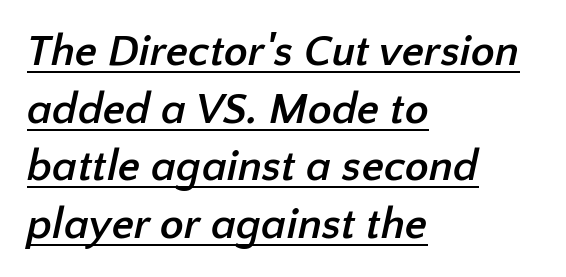
Q: Is the text bold? A: Yes.
Q: Is the typeface a serif or a sans-serif typeface? A: Sans-serif.
Q: Is the text underlined? A: Yes.
Q: How is the paragraph aligned? A: Left-aligned.
Q: Is the spacing between letters normal or unusually wide? A: Normal.
Q: Is the spacing between lines tight, normal or loose? A: Normal.
Q: Width (condensed, normal, or wide)? A: Normal.
Q: Stroke contrast? A: Low.
Q: x-height? A: Medium.
Q: Monospaced? A: No.
